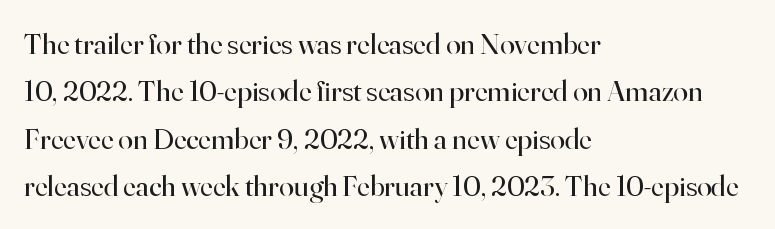
The font's upright variant was chosen for this text. There is no visible air inserted between adjacent glyphs. Where is the straight margin? On the left. The designer went with a serif here, giving each stem small feet.
